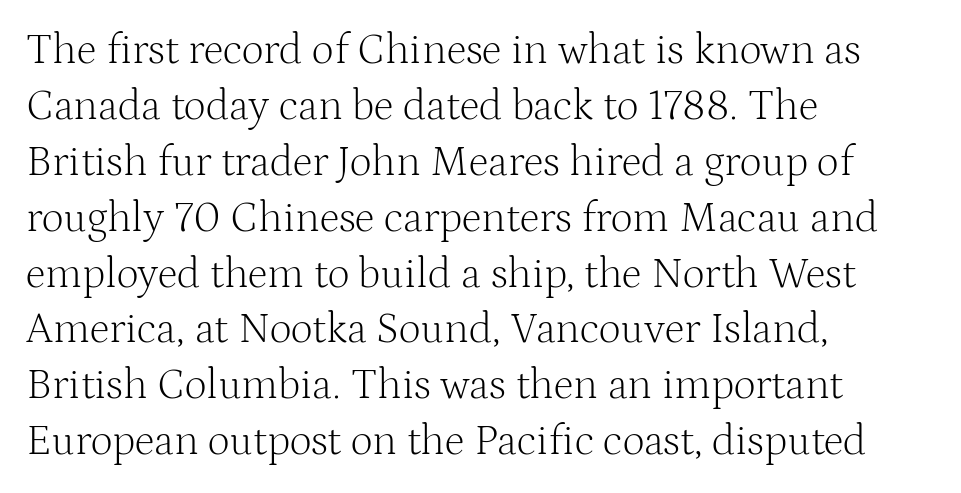
{"serif": "yes", "italic": "no", "bold": "no", "weight": "light", "width": "normal", "stroke_contrast": "medium", "x_height": "medium", "monospaced": "no", "underline": "no", "align": "left", "line_spacing": "normal", "line_spacing_ratio": 1.3, "letter_spacing": "normal", "letter_spacing_em": 0.0, "glyph_px": 43}
